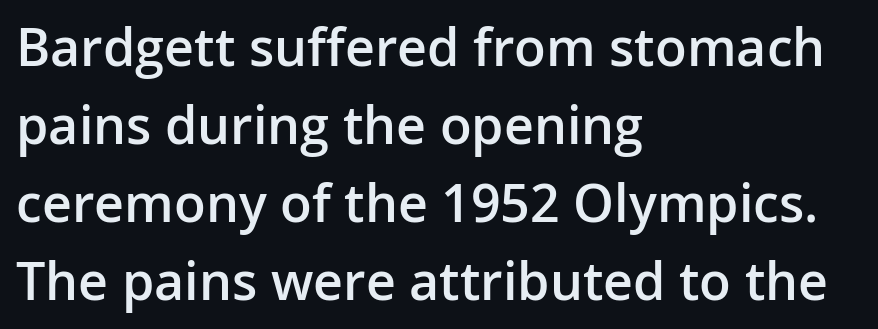
Q: Is the text bold? A: Semi-bold.
Q: Is the text italic (slanted)? A: No, it is upright.
Q: Is the typeface a serif or a sans-serif typeface? A: Sans-serif.
Q: Is the text underlined? A: No.
Q: How is the paragraph aligned? A: Left-aligned.
Q: Is the spacing between letters normal or unusually wide? A: Normal.
Q: Is the spacing between lines tight, normal or loose? A: Normal.
Q: Width (condensed, normal, or wide)? A: Normal.
Q: Stroke contrast? A: Low.
Q: x-height? A: Medium.
Q: Monospaced? A: No.
